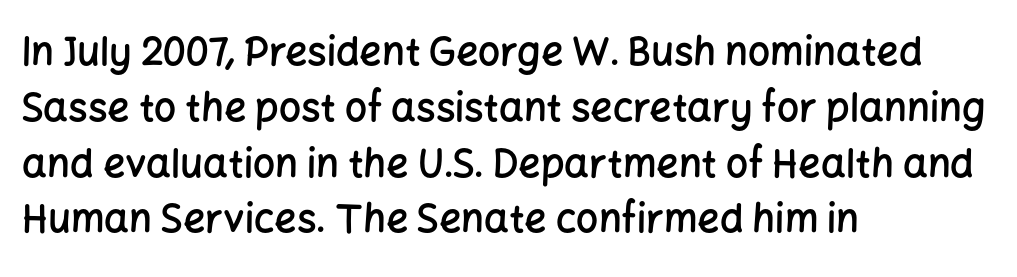
The face used here is rendered with its standard letterfit. This sample has the flowing, uneven cadence of proportional lettering. The letters are semibold — heavier than regular but short of a full bold. Honestly, the row spacing looks completely unremarkable.
